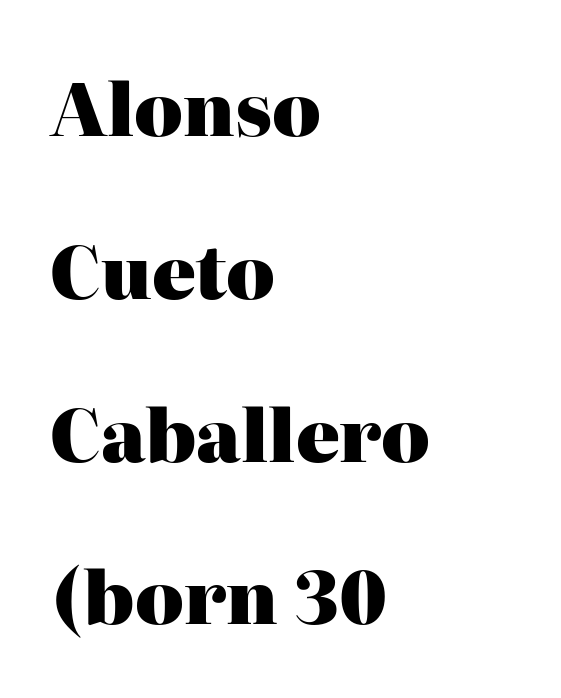
The image shows 73 px heavy serif type, upright; set left-aligned, loose line spacing (2.23x), normal letter spacing, not underlined; high stroke contrast and a medium x-height.
